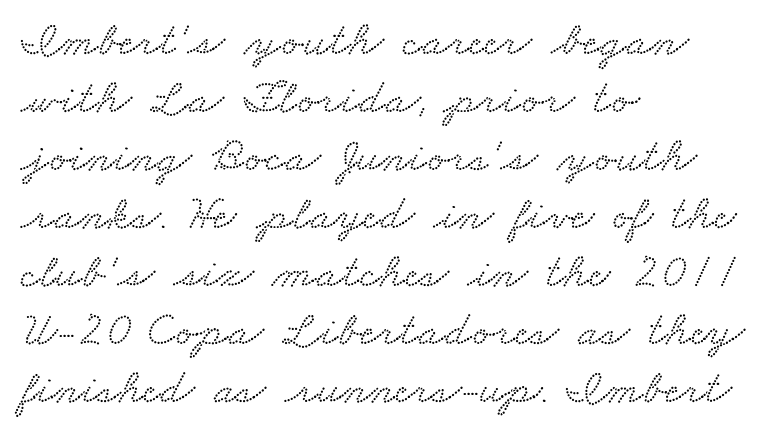
The image shows 48 px wide serif type; set left-aligned, line spacing 1.21x, normal letter spacing, not underlined; low stroke contrast and a small x-height.
